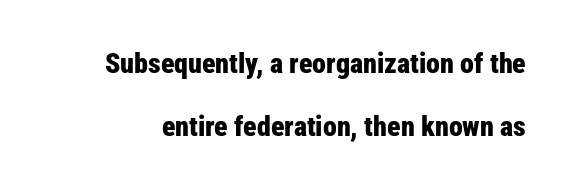
{"serif": "no", "italic": "no", "bold": "yes", "weight": "bold", "width": "condensed", "stroke_contrast": "low", "x_height": "medium", "monospaced": "no", "underline": "no", "line_spacing": "loose", "line_spacing_ratio": 2.25, "letter_spacing": "normal", "letter_spacing_em": 0.0, "glyph_px": 28}
